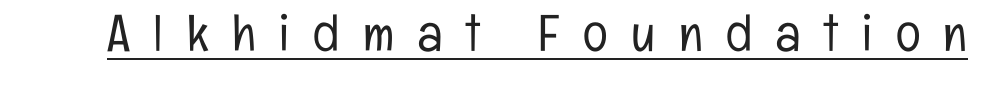
{"serif": "no", "italic": "no", "bold": "no", "weight": "light", "width": "condensed", "stroke_contrast": "low", "x_height": "medium", "monospaced": "no", "underline": "yes", "letter_spacing": "wide", "letter_spacing_em": 0.45, "glyph_px": 52}
